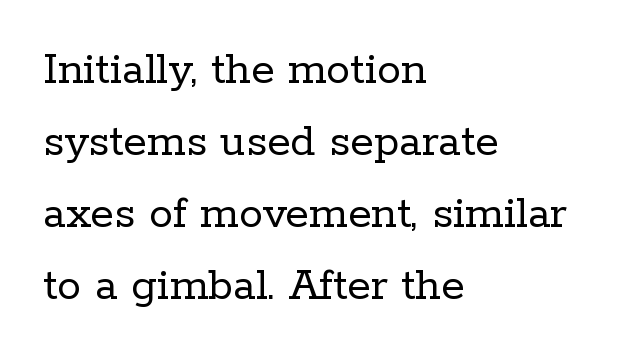
The image shows 48 px regular-weight serif type, upright; set left-aligned, normal line spacing (1.5x), normal letter spacing, not underlined; low stroke contrast and a medium x-height.
